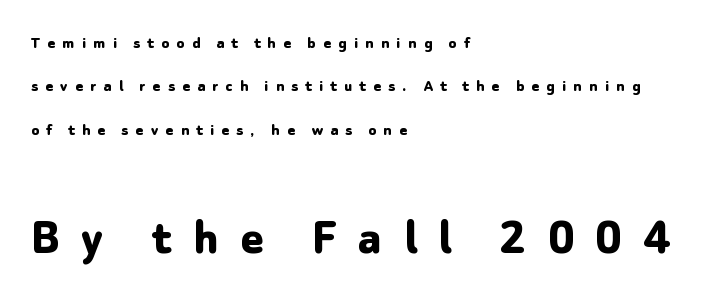
Type without underlining. This is heavy type, rendered in bold. A student would notice the bottom passage is typeset larger than what precedes it. The ragged edge is on the right, which tells us the setting is flush left. Each letter's strokes conclude bluntly, with no projecting serifs. The horizontal fit of the characters is loose and conspicuously gappy.
